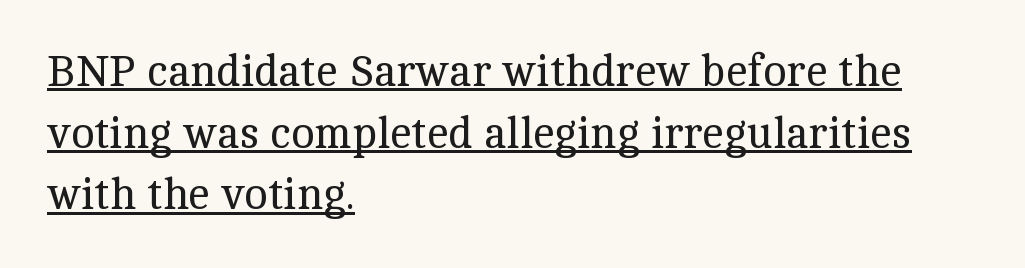
The image shows 44 px regular-weight serif type, upright; set left-aligned, normal line spacing (1.4x), normal letter spacing, underlined; a medium x-height.
